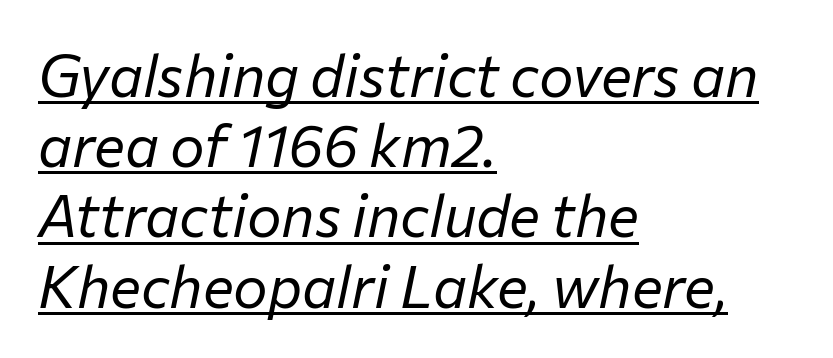
Q: Is the text bold? A: No.
Q: Is the text italic (slanted)? A: Yes, it leans right by about 12 degrees.
Q: Is the text underlined? A: Yes.
Q: How is the paragraph aligned? A: Left-aligned.
Q: Is the spacing between letters normal or unusually wide? A: Normal.
Q: Width (condensed, normal, or wide)? A: Normal.
Q: Stroke contrast? A: Low.
Q: x-height? A: Medium.
Q: Monospaced? A: No.
